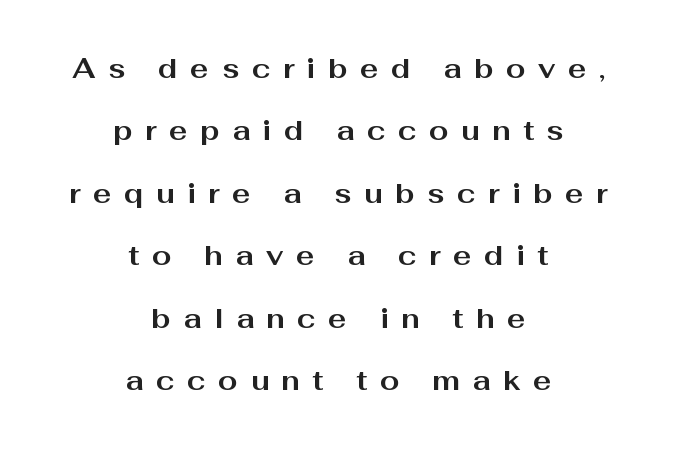
The image shows 28 px bold, wide sans-serif type, upright; set centered, loose line spacing (2.23x), unusually wide letter spacing (+0.44 em), not underlined; medium stroke contrast and a medium x-height.
